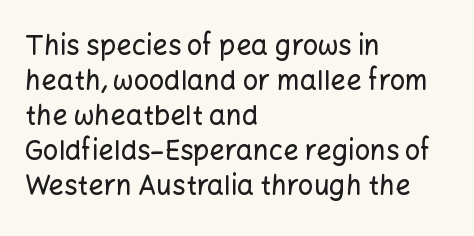
Q: Is the text italic (slanted)? A: No, it is upright.
Q: Is the text underlined? A: No.
Q: How is the paragraph aligned? A: Left-aligned.
Q: Is the spacing between letters normal or unusually wide? A: Normal.
Q: Is the spacing between lines tight, normal or loose? A: Normal.
